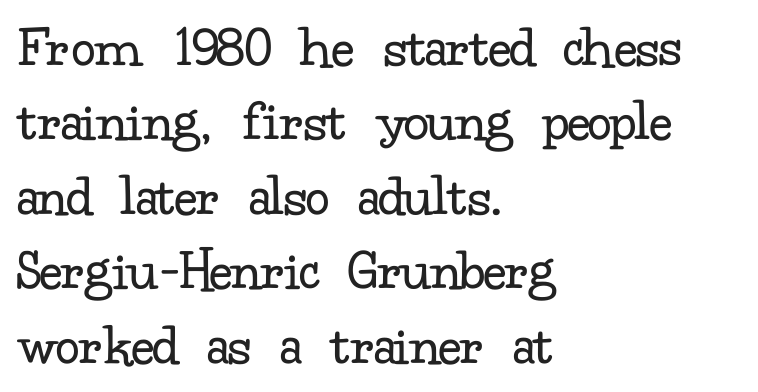
Q: Is the text bold? A: No.
Q: Is the text italic (slanted)? A: No, it is upright.
Q: Is the typeface a serif or a sans-serif typeface? A: Serif.
Q: Is the text underlined? A: No.
Q: How is the paragraph aligned? A: Left-aligned.
Q: Is the spacing between letters normal or unusually wide? A: Normal.
Q: Width (condensed, normal, or wide)? A: Normal.
Q: Stroke contrast? A: Low.
Q: x-height? A: Small.
Q: Monospaced? A: No.
